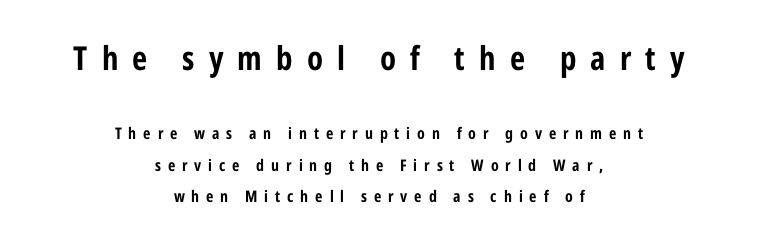
Q: Is the text bold? A: Yes.
Q: Is the text italic (slanted)? A: No, it is upright.
Q: Is the typeface a serif or a sans-serif typeface? A: Sans-serif.
Q: Is the text underlined? A: No.
Q: How is the paragraph aligned? A: Centered.
Q: Is the spacing between letters normal or unusually wide? A: Unusually wide.
Q: Is the spacing between lines tight, normal or loose? A: Loose.
Q: Which block of text is set in a larger size, the first (top) or the second (bottom)? A: The first (top) one.
Q: Width (condensed, normal, or wide)? A: Condensed.
Q: Stroke contrast? A: Low.
Q: x-height? A: Medium.
Q: Monospaced? A: No.
